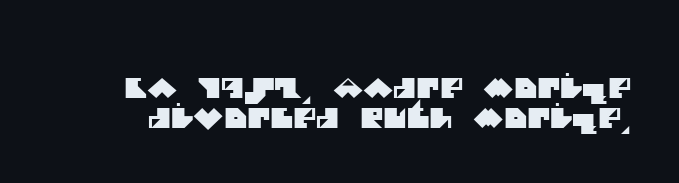
Rule under the text: the space is simply empty. Is the letter spacing exaggerated? No — it looks like the ordinary default. Successive baselines arrive quickly, one right under another. A typesetter would call this proportional, since set widths differ per character.
